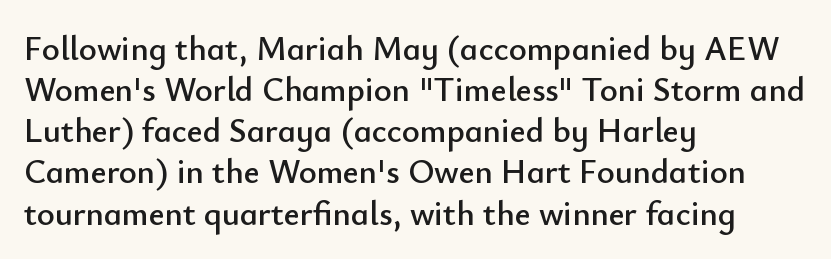
Varying glyph widths throughout — classic text-font behaviour. You can tell it's not italic because the verticals are truly vertical. Where is the straight margin? On the left. Each letter's strokes conclude bluntly, with no projecting serifs. Letter spacing: default. Nobody drew a line under any word here.
